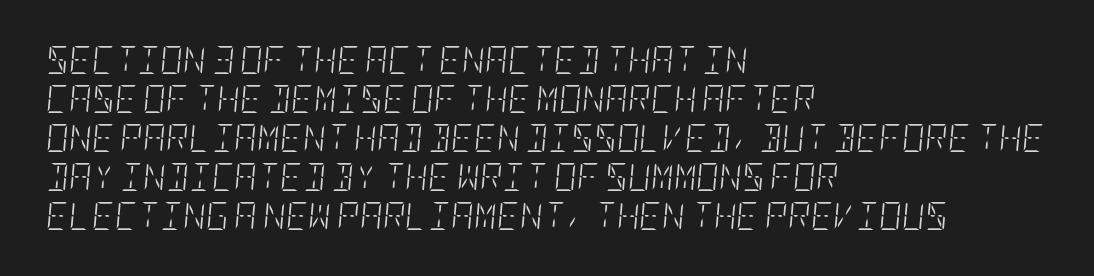
Check the space under the baseline: it is left empty. Stroke mass is kept to a normal reading level or below. Compared with a centered layout, this one pins lines to the left instead. Horizontal bands of white between lines are of average thickness. There's an unmistakable incline to the writing here. Look at the tracking — it's just the regular setting, nothing added.
